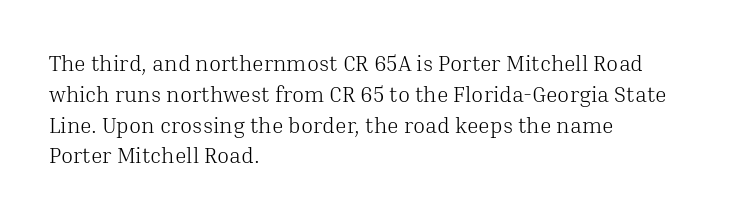
The image shows 22 px text type, upright; set left-aligned, normal line spacing (1.4x), normal letter spacing, not underlined.
